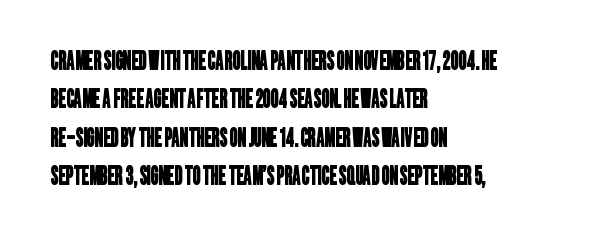
A student would call this left alignment; a typographer would say flush left, rag right. The space beneath each line is pristine and unruled. The gaps between neighbouring characters are ordinary and unremarkable. The designer left line spacing at the default.
